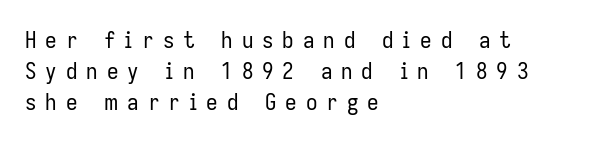
The image shows 23 px text type, upright; set left-aligned, normal line spacing (1.34x), unusually wide letter spacing (+0.39 em), not underlined.
